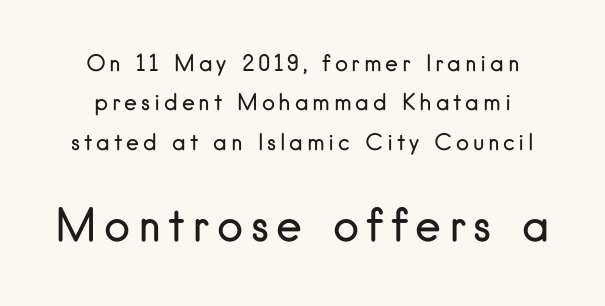
Weight class: somewhere from thin through regular. Quick note: not italic, upright. Descenders hang freely into open space. The type family on display is of the sans-serif kind.
